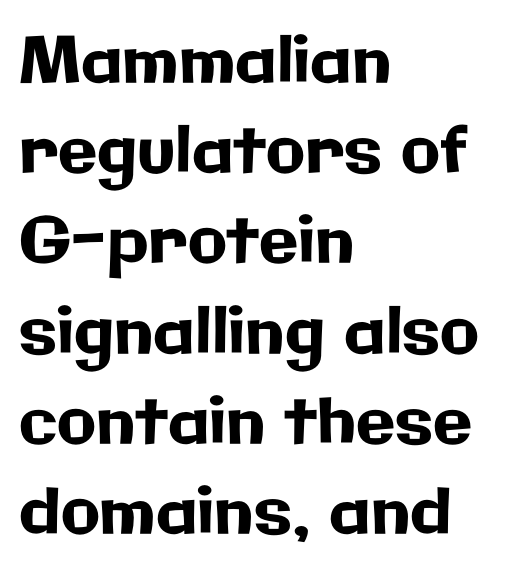
The image shows 64 px sans-serif type, upright; set left-aligned, normal line spacing (1.41x), normal letter spacing, not underlined; low stroke contrast and a medium x-height.
